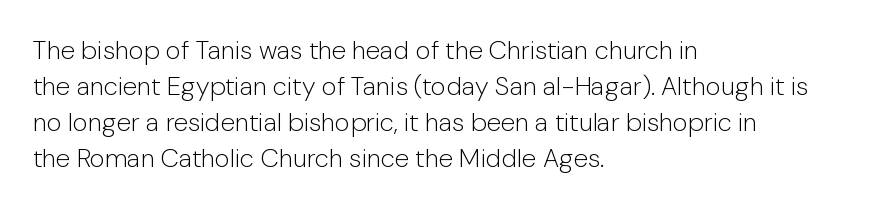
The image shows 26 px text type, upright; set left-aligned, normal line spacing (1.38x), normal letter spacing, not underlined.
